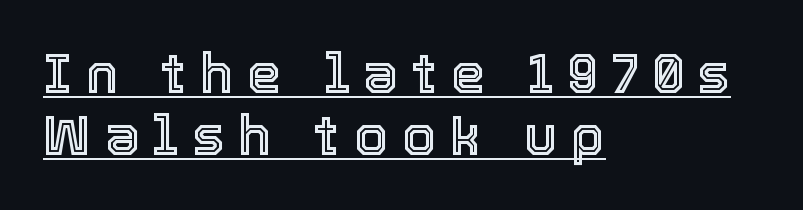
Q: Is the text italic (slanted)? A: No, it is upright.
Q: Is the text underlined? A: Yes.
Q: How is the paragraph aligned? A: Left-aligned.
Q: Is the spacing between letters normal or unusually wide? A: Unusually wide.
Q: Is the spacing between lines tight, normal or loose? A: Tight.
Q: Width (condensed, normal, or wide)? A: Normal.
Q: x-height? A: Medium.
Q: Monospaced? A: No.
